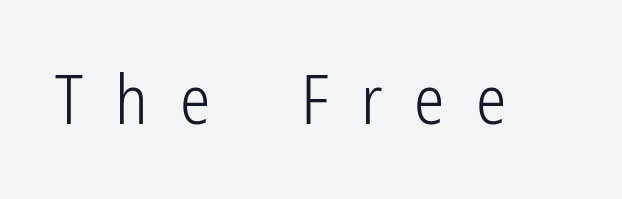
Nope, no serifs anywhere on these letters. These glyphs show unthickened strokes, regular width or finer. Any mark beneath the type? The region is blank. Note the varied advance widths — an 'i' is clearly narrower than an 'm'. Tall strokes in this sample are plumb rather than angled. The passage shown has open, widely tracked lettering throughout.
